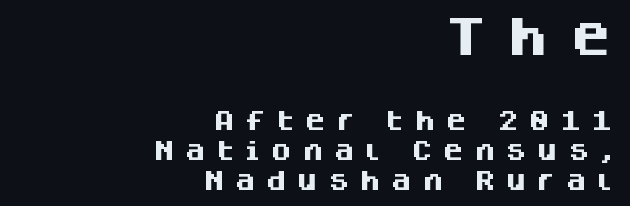
{"serif": "no", "italic": "no", "bold": "yes", "weight": "heavy", "width": "normal", "stroke_contrast": "medium", "x_height": "large", "monospaced": "no", "underline": "no", "align": "right", "line_spacing": "normal", "line_spacing_ratio": 1.42, "letter_spacing": "wide", "letter_spacing_em": 0.49, "larger_block": "first", "size_ratio": 2.0, "glyph_px": 42}
